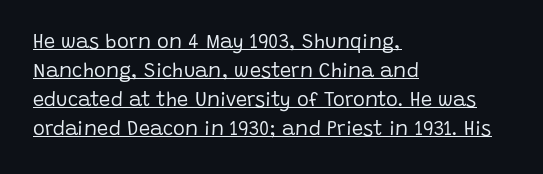
{"italic": "no", "bold": "no", "underline": "yes", "align": "left", "line_spacing": "normal", "line_spacing_ratio": 1.45, "letter_spacing": "normal", "letter_spacing_em": 0.0, "glyph_px": 20}
